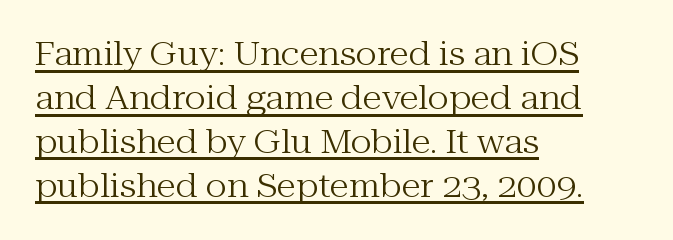
The image shows 32 px regular-weight serif type, upright; set left-aligned, normal line spacing (1.37x), normal letter spacing, underlined; medium stroke contrast and a medium x-height.
